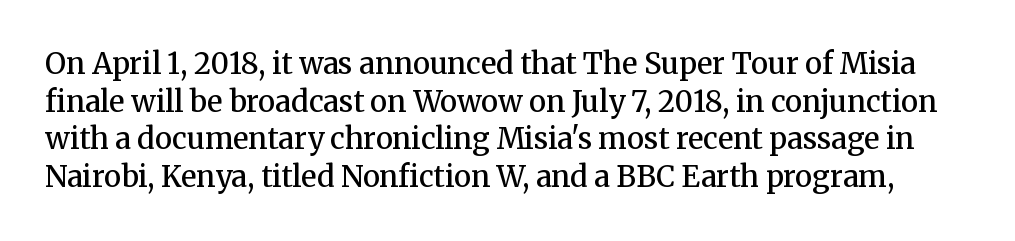
{"serif": "yes", "italic": "no", "bold": "semi", "weight": "semibold", "width": "normal", "stroke_contrast": "medium", "x_height": "medium", "monospaced": "no", "underline": "no", "line_spacing": "normal", "line_spacing_ratio": 1.3, "letter_spacing": "normal", "letter_spacing_em": 0.0, "glyph_px": 29}
